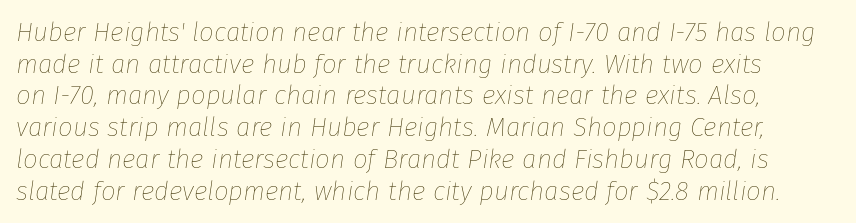
The horizontal fit of the characters is conventional and even. Underline: absent. Slanted lettering throughout. Summary of weight: not heavy and not bold.
